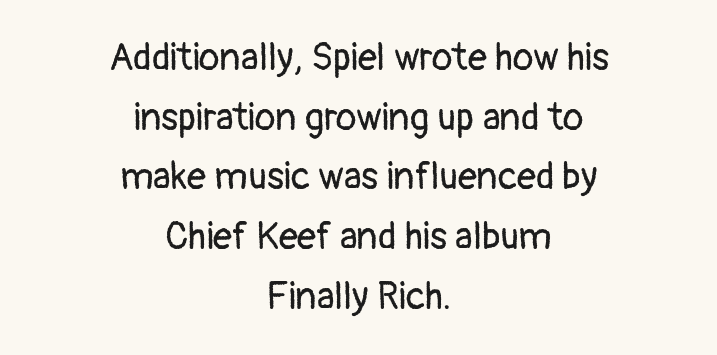
Varying glyph widths throughout — classic text-font behaviour. Horizontal bands of white between lines are of average thickness. The passage shown is typeset with a sans-serif family. The characters are drawn with everyday or finer stroke widths. The specimen omits any rule beneath the text block's lines.
